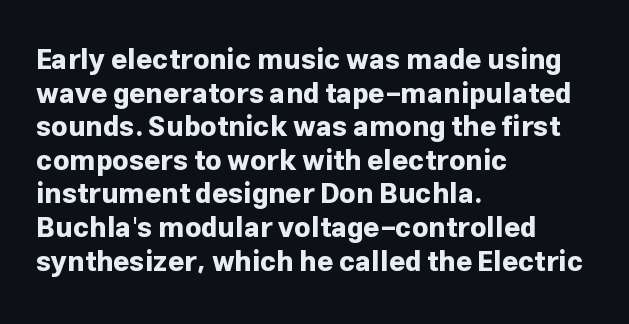
{"serif": "no", "italic": "no", "bold": "yes", "weight": "bold", "width": "normal", "stroke_contrast": "low", "x_height": "medium", "monospaced": "no", "underline": "no", "align": "left", "line_spacing_ratio": 1.2, "letter_spacing": "normal", "letter_spacing_em": 0.0, "glyph_px": 28}
